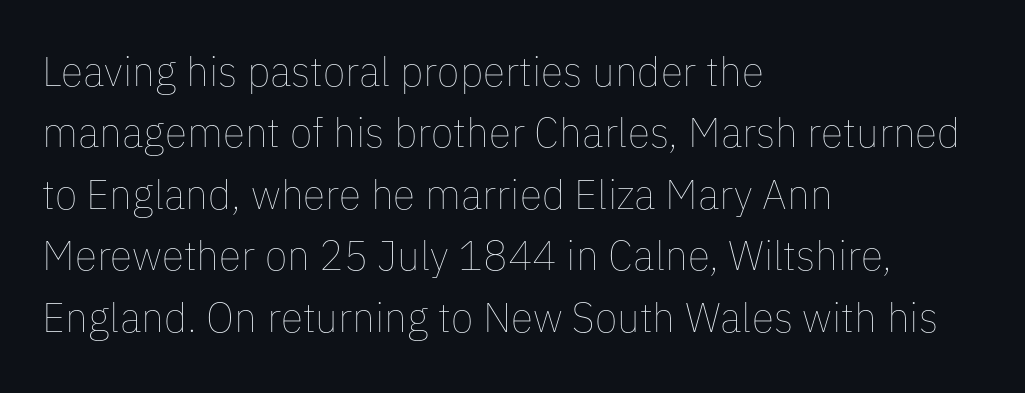
The image shows 41 px thin type, upright; set left-aligned, normal line spacing (1.5x), normal letter spacing, not underlined; low stroke contrast and a medium x-height.
